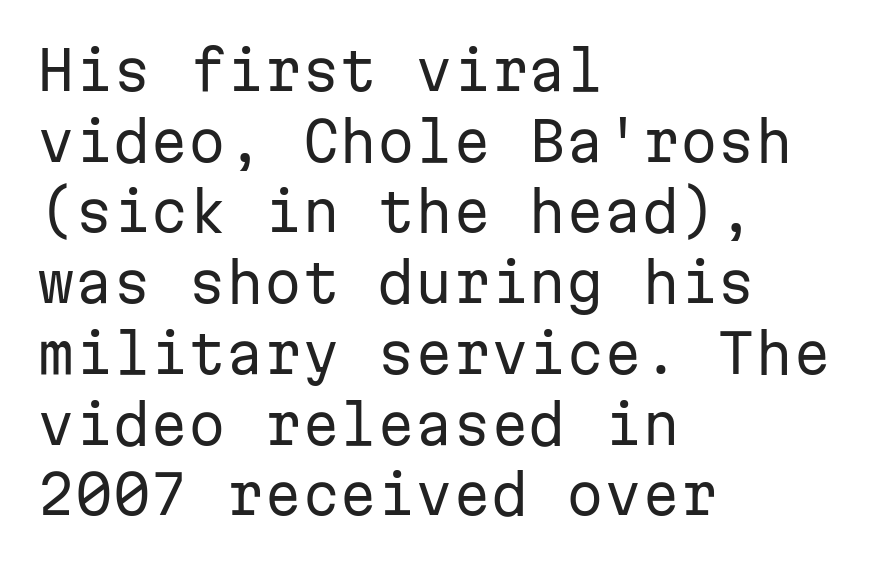
Does extra space separate the letters? No, they use regular spacing. A roman cut, with each character standing at attention. Beneath every word, the page is bare. To sum up the face: it is a sans, with no serifs. Compared with a typical body face, this is equally light or lighter still.
